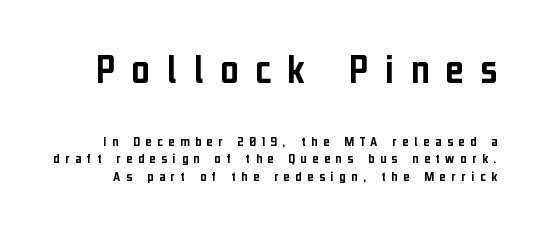
The image shows 44 px condensed sans-serif type, upright; set line spacing 1.17x, unusually wide letter spacing (+0.37 em), not underlined; the first (top) block is 2.93x larger; low stroke contrast and a medium x-height.
